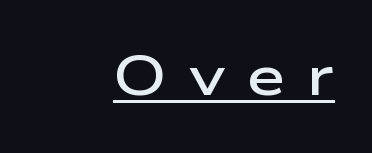
Q: Is the text bold? A: Semi-bold.
Q: Is the text italic (slanted)? A: No, it is upright.
Q: Is the typeface a serif or a sans-serif typeface? A: Sans-serif.
Q: Is the text underlined? A: Yes.
Q: How is the paragraph aligned? A: Right-aligned.
Q: Is the spacing between letters normal or unusually wide? A: Unusually wide.
Q: Width (condensed, normal, or wide)? A: Wide.
Q: Stroke contrast? A: Low.
Q: x-height? A: Medium.
Q: Monospaced? A: No.
